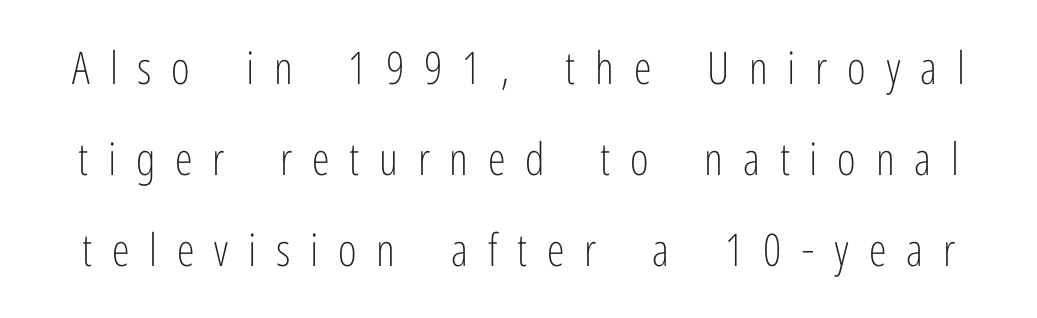
Characters remain perfectly vertical along every line. Spacing between characters has been opened up far beyond the box default. A bare baseline throughout the passage. The font is comparable to plain body text, perhaps lighter. Widely set lines give the paragraph a tall, airy silhouette. Letterform terminals end flat and unadorned throughout the passage.
